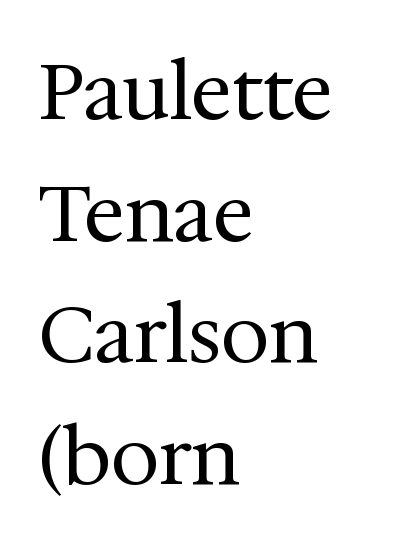
Posture: vertical. Notice how the passage keeps a crisp vertical edge on the left only. I'd call this a serif setting — the letters wear small feet. Vertical stems look standard width or narrower in stroke.
